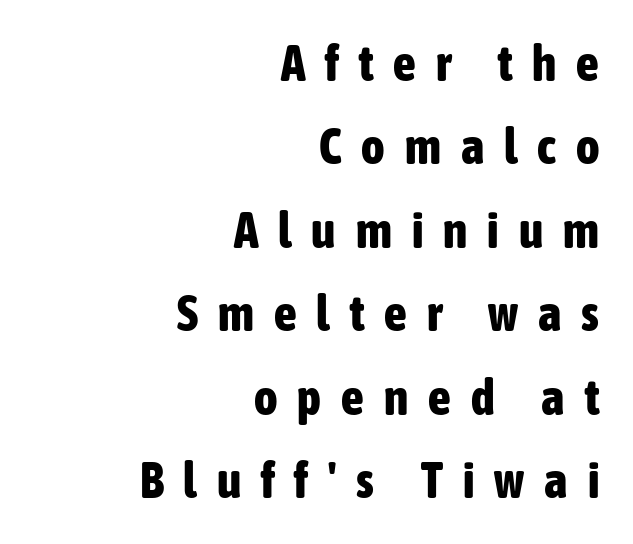
Q: Is the text bold? A: Yes.
Q: Is the text italic (slanted)? A: No, it is upright.
Q: Is the typeface a serif or a sans-serif typeface? A: Sans-serif.
Q: Is the text underlined? A: No.
Q: How is the paragraph aligned? A: Right-aligned.
Q: Is the spacing between letters normal or unusually wide? A: Unusually wide.
Q: Is the spacing between lines tight, normal or loose? A: Normal.
Q: Width (condensed, normal, or wide)? A: Condensed.
Q: Stroke contrast? A: Low.
Q: x-height? A: Medium.
Q: Monospaced? A: No.
